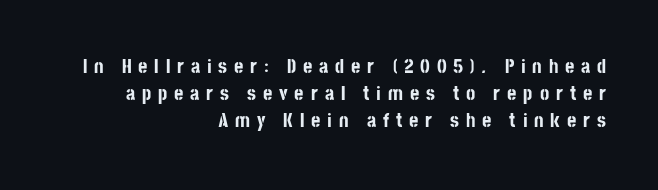
{"italic": "no", "bold": "yes", "underline": "no", "align": "right", "line_spacing": "normal", "line_spacing_ratio": 1.36, "letter_spacing": "wide", "letter_spacing_em": 0.34, "glyph_px": 20}
